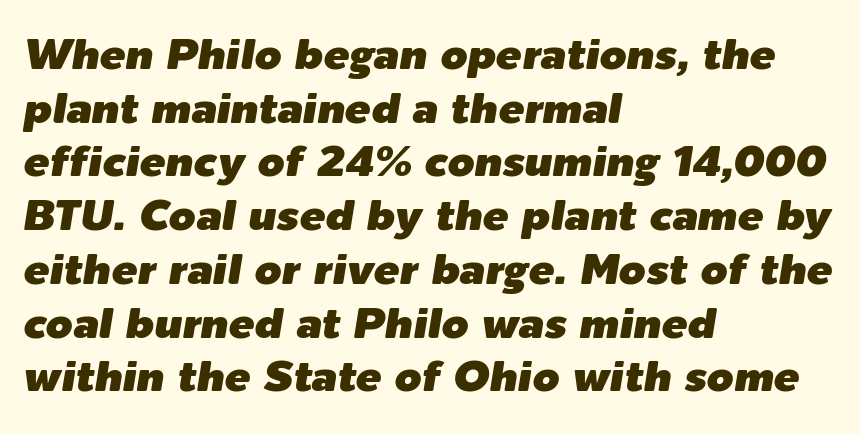
The image shows 43 px text type, italic (leaning right); set left-aligned, normal line spacing (1.25x), normal letter spacing, not underlined; low stroke contrast and a medium x-height.
